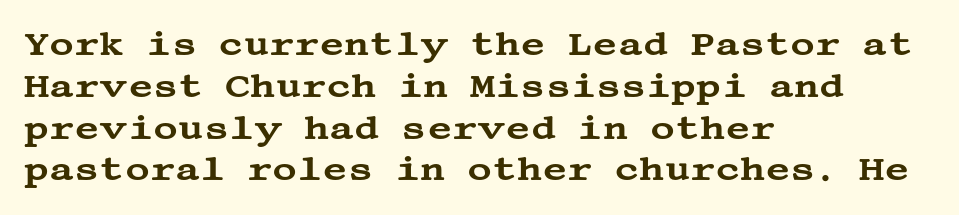
Q: Is the text italic (slanted)? A: No, it is upright.
Q: Is the typeface a serif or a sans-serif typeface? A: Serif.
Q: Is the text underlined? A: No.
Q: How is the paragraph aligned? A: Left-aligned.
Q: Is the spacing between letters normal or unusually wide? A: Normal.
Q: Width (condensed, normal, or wide)? A: Wide.
Q: Stroke contrast? A: Medium.
Q: x-height? A: Large.
